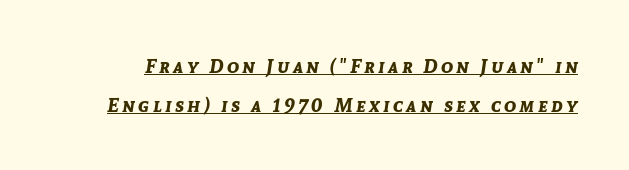
The glyphs are accompanied by a horizontal stroke just below them. Honestly, the rows look like they've been pulled way apart. As a designer I'd log this as weight 700, bold. Slant detected: the letters are inclined.
